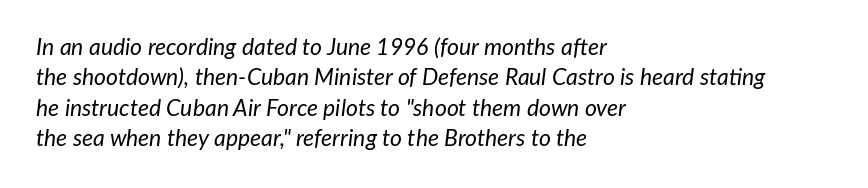
Standard letterfit; no display-style spreading of the glyphs. The text block is weighted toward the left margin, trailing off unevenly rightward. Does the leading feel generous? No, just average. Each row of text sits above clean, open space. You can tell it's italic because the verticals aren't actually vertical.
